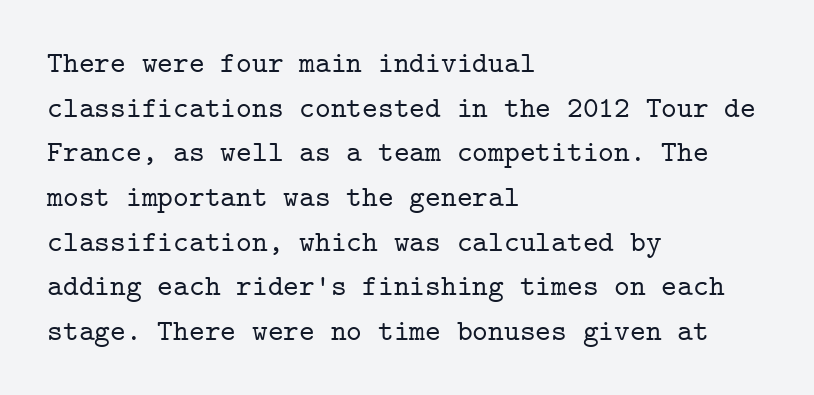
{"serif": "yes", "italic": "no", "width": "normal", "stroke_contrast": "low", "x_height": "medium", "monospaced": "yes", "underline": "no", "align": "left", "line_spacing": "normal", "line_spacing_ratio": 1.49, "letter_spacing": "normal", "letter_spacing_em": 0.0, "glyph_px": 30}
